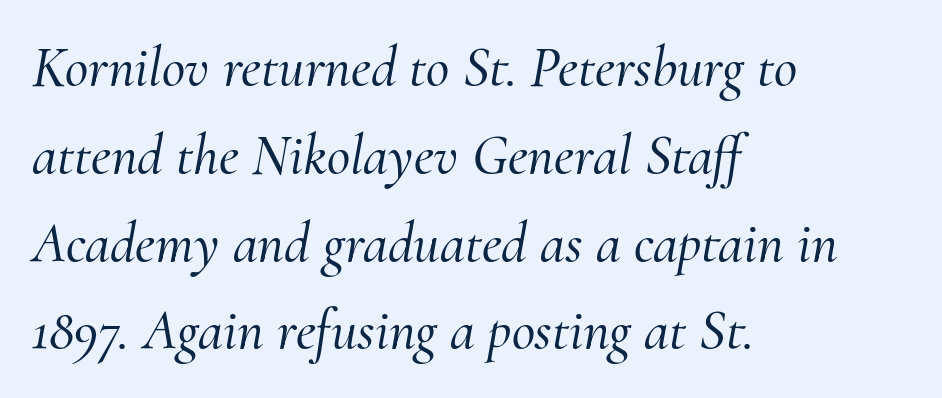
{"serif": "yes", "italic": "yes", "lean": "right", "slant_degrees": 10, "width": "normal", "stroke_contrast": "medium", "x_height": "small", "monospaced": "no", "underline": "no", "align": "left", "line_spacing": "normal", "line_spacing_ratio": 1.54, "letter_spacing": "normal", "letter_spacing_em": 0.0, "glyph_px": 57}
